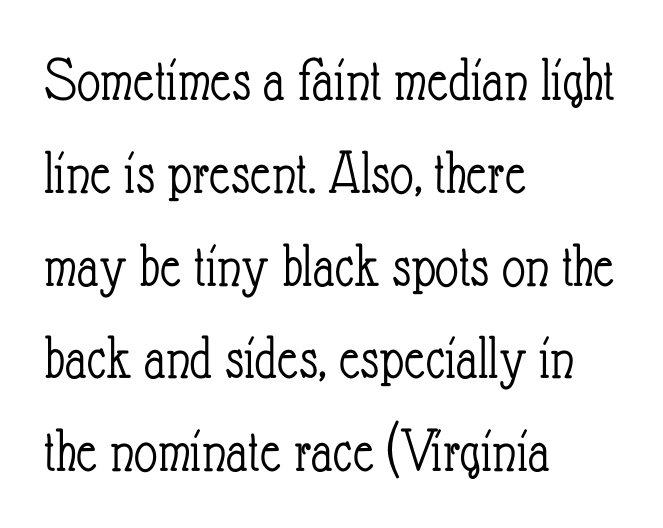
{"italic": "no", "bold": "no", "weight": "light", "width": "condensed", "stroke_contrast": "low", "x_height": "small", "monospaced": "no", "underline": "no", "align": "left", "line_spacing": "normal", "line_spacing_ratio": 1.45, "letter_spacing": "normal", "letter_spacing_em": 0.0, "glyph_px": 64}
